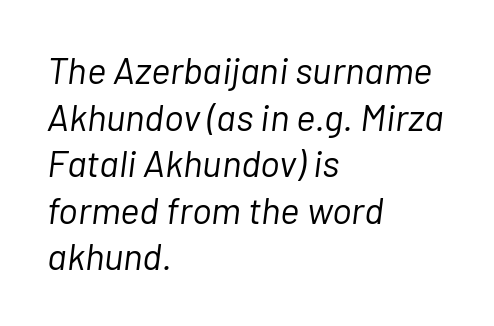
Q: Is the text bold? A: No.
Q: Is the text italic (slanted)? A: Yes, it leans right by about 7 degrees.
Q: Is the text underlined? A: No.
Q: How is the paragraph aligned? A: Left-aligned.
Q: Is the spacing between letters normal or unusually wide? A: Normal.
Q: Is the spacing between lines tight, normal or loose? A: Normal.
Q: Width (condensed, normal, or wide)? A: Normal.
Q: Stroke contrast? A: Low.
Q: x-height? A: Medium.
Q: Monospaced? A: No.
